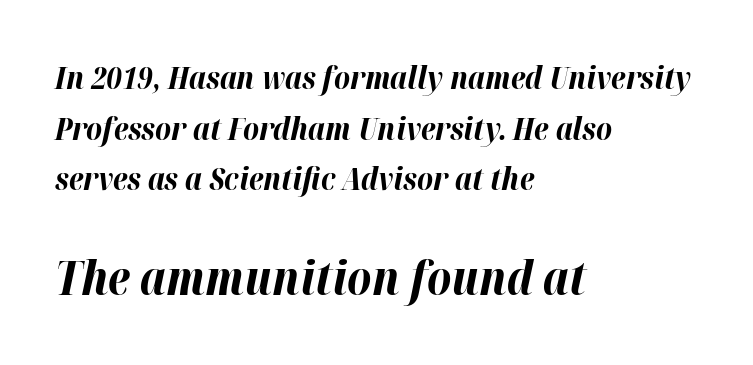
Does the copy run flush right? No — it runs flush left. The strip under each line holds only bare page. Plenty of ink on the page — the face is bold. Spacing verdict: proportional, widths tailored to each character. The rendering enlarges the type as you move from the upper chunk to the lower.
